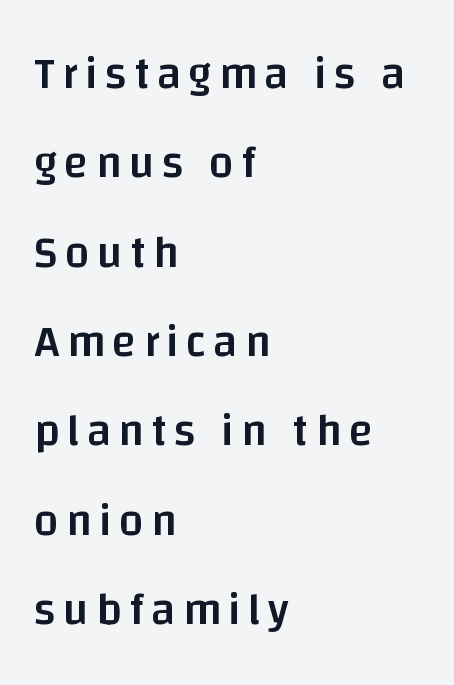
{"serif": "no", "italic": "no", "bold": "semi", "weight": "semibold", "width": "normal", "stroke_contrast": "low", "x_height": "large", "monospaced": "no", "underline": "no", "align": "left", "line_spacing": "loose", "line_spacing_ratio": 2.03, "glyph_px": 44}
